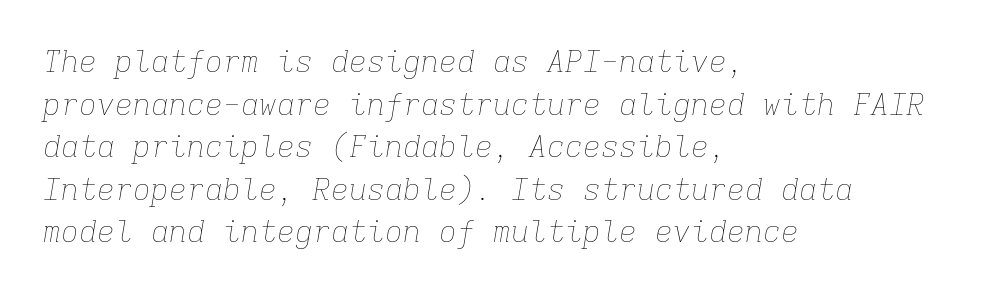
Counters stay open thanks to moderate or lighter strokes. Glance below the letters and you will spot only blank space. Notice how descenders clear the ascenders below comfortably — that's standard leading. Honestly, the letter spacing is just normal — you wouldn't notice it. The font's italic variant was chosen for this text.
